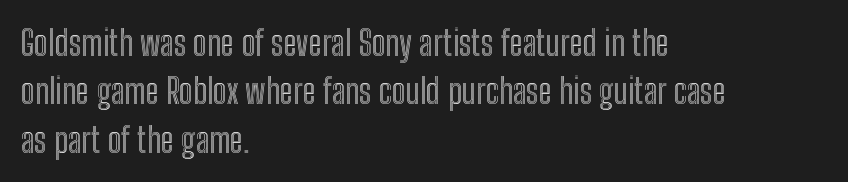
Q: Is the text italic (slanted)? A: No, it is upright.
Q: Is the text underlined? A: No.
Q: How is the paragraph aligned? A: Left-aligned.
Q: Is the spacing between letters normal or unusually wide? A: Normal.
Q: Is the spacing between lines tight, normal or loose? A: Normal.
Q: Width (condensed, normal, or wide)? A: Condensed.
Q: x-height? A: Medium.
Q: Monospaced? A: No.
